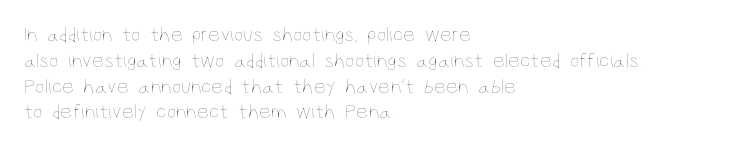
Visually the block forms a straight wall on the left and a jagged coastline on the right. This sample uses plain, unmodified letter spacing. The face looks like a standard text weight, possibly lighter. Check under the words: just untouched page. Does the lettering tilt? It doesn't — this is upright.
